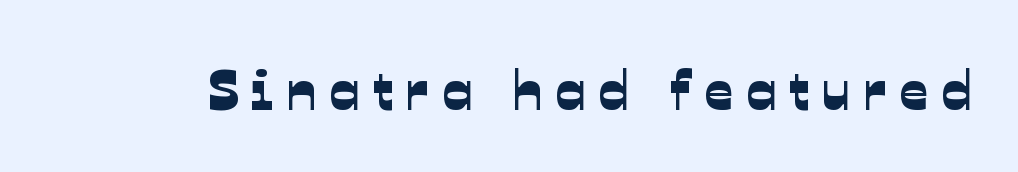
The passage shown is typed in a proportional face where columns would drift. Someone cranked the tracking dial way up on this one. Unmarked baselines from the first word to the last. Classification — sans serif.
